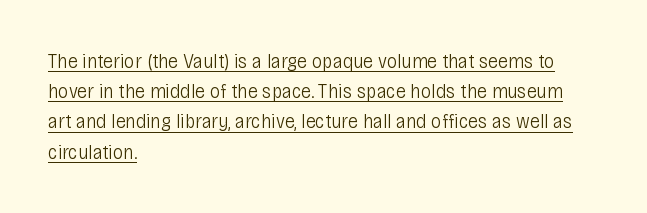
{"italic": "no", "bold": "no", "underline": "yes", "align": "left", "line_spacing": "normal", "line_spacing_ratio": 1.44, "letter_spacing": "normal", "letter_spacing_em": 0.0, "glyph_px": 21}
